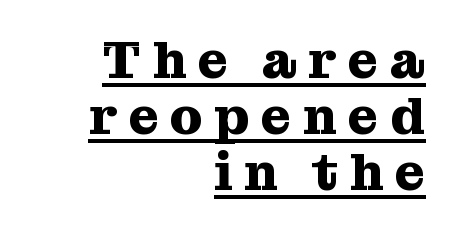
The letters stand straight up with perfectly vertical stems. Do the characters align in a grid? No, the font is proportional. There is plenty of visible air inserted between adjacent glyphs. The passage shown is typeset with a serif family. The vertical gap from one line to the next is small. Heavy, bold letterforms.
